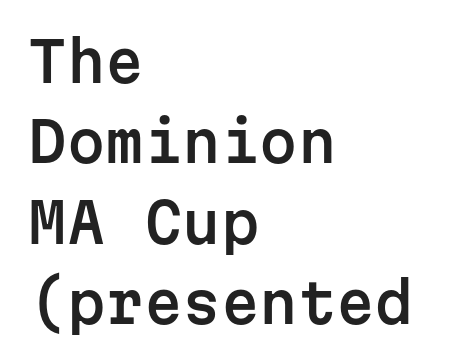
The image shows 55 px sans-serif type, upright, monospaced; set left-aligned, normal line spacing (1.46x), normal letter spacing, not underlined; low stroke contrast and a medium x-height.
